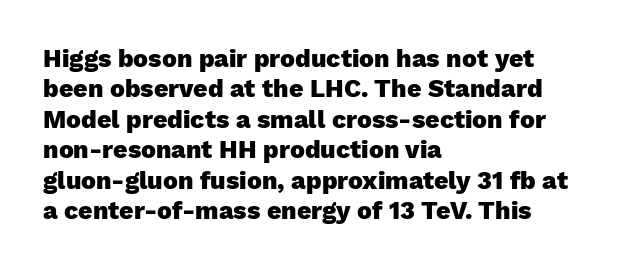
Q: Is the text bold? A: Yes.
Q: Is the text italic (slanted)? A: No, it is upright.
Q: Is the text underlined? A: No.
Q: How is the paragraph aligned? A: Left-aligned.
Q: Is the spacing between letters normal or unusually wide? A: Normal.
